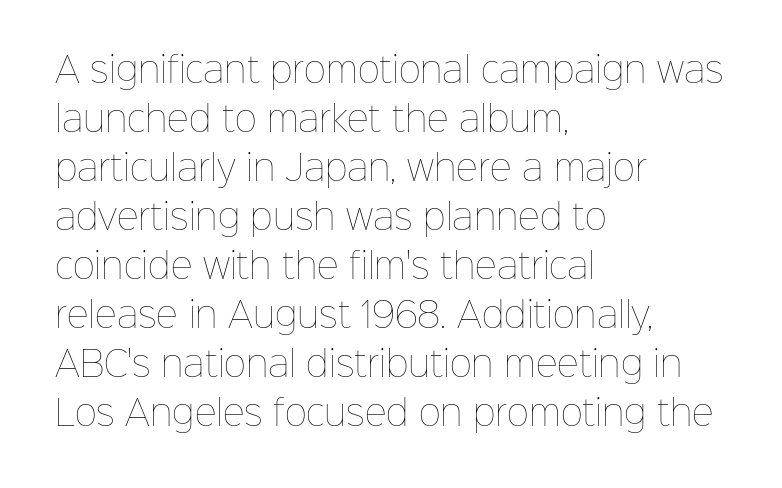
{"italic": "no", "bold": "no", "weight": "thin", "width": "normal", "stroke_contrast": "low", "x_height": "medium", "monospaced": "no", "underline": "no", "align": "left", "line_spacing": "normal", "line_spacing_ratio": 1.44, "letter_spacing": "normal", "letter_spacing_em": 0.0, "glyph_px": 34}
